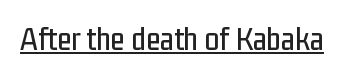
Ordinary non-slanted type is in use. To sum up the face: it is a sans, with no serifs. These characters rest on top of a visible drawn line. Spacing verdict: proportional, widths tailored to each character. Glyph-to-glyph distance matches everyday printed text.
